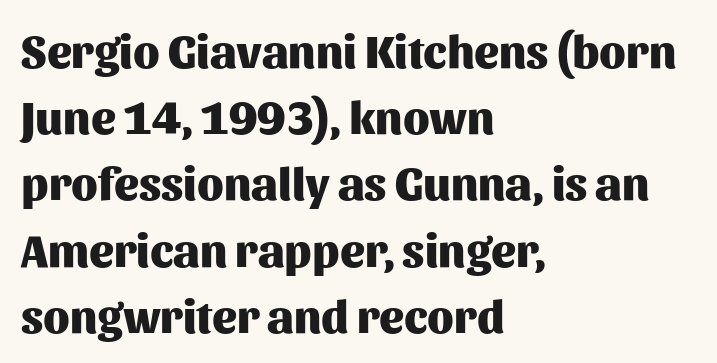
Teacher's note: observe the even left margin — that is flush-left alignment. The vertical gap from one line to the next is medium. The typography opts for an upright posture over an oblique one. These words are printed bold, with thick strokes throughout. Looks like regular typesetting: each glyph gets only the width it needs.
